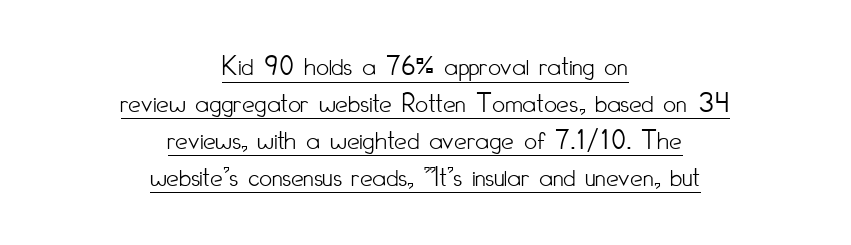
Q: Is the text bold? A: No.
Q: Is the text italic (slanted)? A: No, it is upright.
Q: Is the typeface a serif or a sans-serif typeface? A: Sans-serif.
Q: Is the text underlined? A: Yes.
Q: How is the paragraph aligned? A: Centered.
Q: Is the spacing between letters normal or unusually wide? A: Normal.
Q: Is the spacing between lines tight, normal or loose? A: Normal.
Q: Width (condensed, normal, or wide)? A: Condensed.
Q: Stroke contrast? A: Low.
Q: x-height? A: Small.
Q: Monospaced? A: No.
